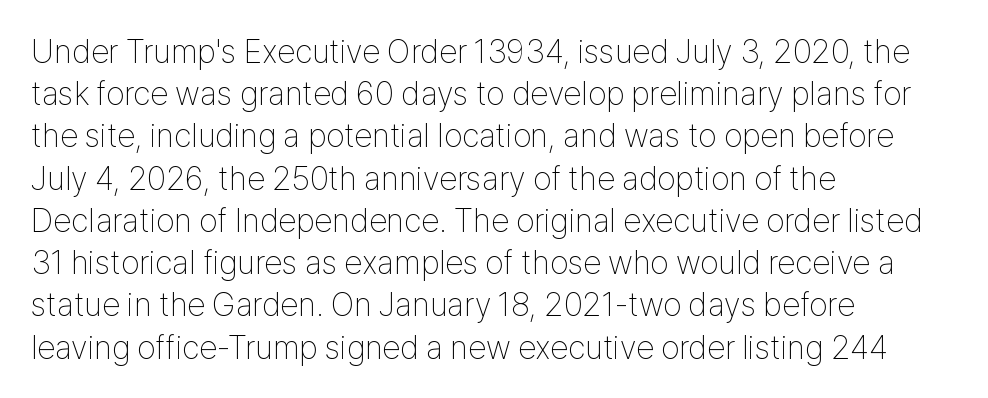
Underline: absent. The letters look calm and open, with moderate or lighter stems. Think of a printed novel: that variable character pitch is what you see here. Letter spacing: default. The typography opts for an upright posture over an oblique one. This sample is left-justified, so line endings fall wherever the words run out.
